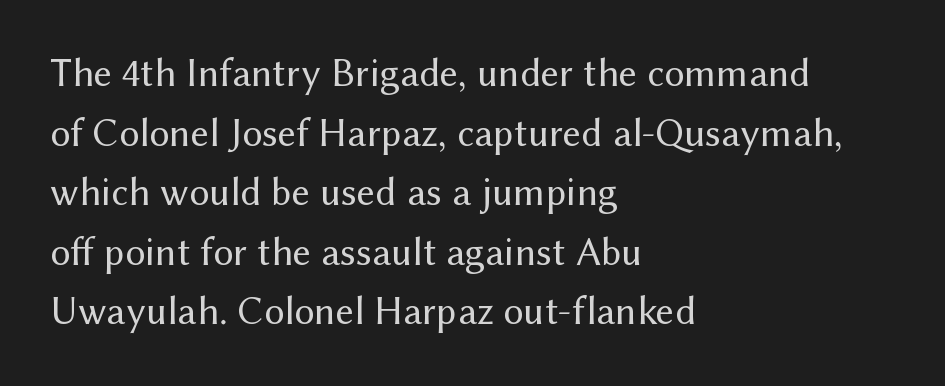
Summary of vertical rhythm: regular, with standard interline spacing. The letters advance in unequal steps, a hallmark of proportional type. This sample uses plain, unmodified letter spacing. Line beginnings align vertically; line endings do not.
